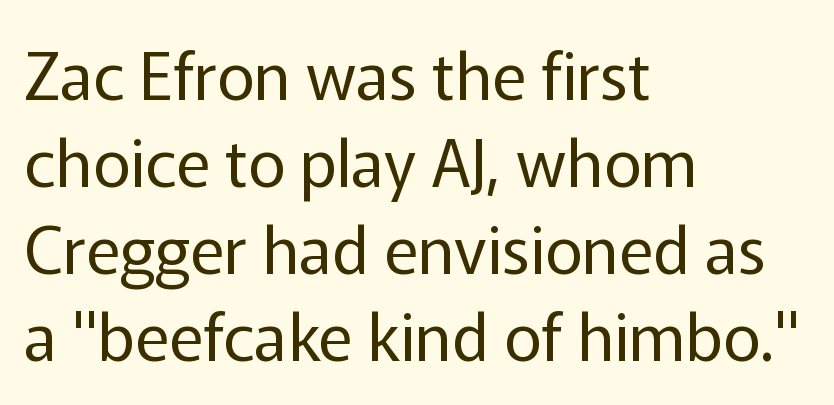
The image shows 65 px regular-weight sans-serif type, upright; set left-aligned, normal line spacing (1.34x), normal letter spacing, not underlined; low stroke contrast and a medium x-height.
